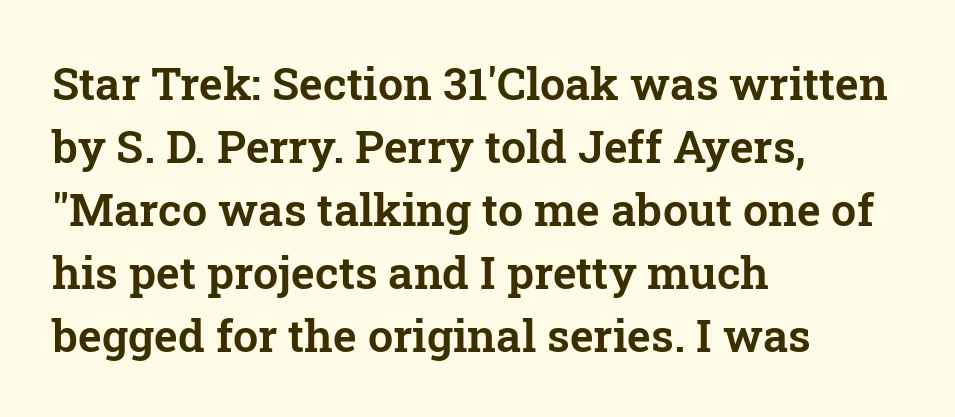
The image shows 45 px serif type, upright; set left-aligned, normal line spacing (1.4x), normal letter spacing, not underlined; low stroke contrast and a medium x-height.
